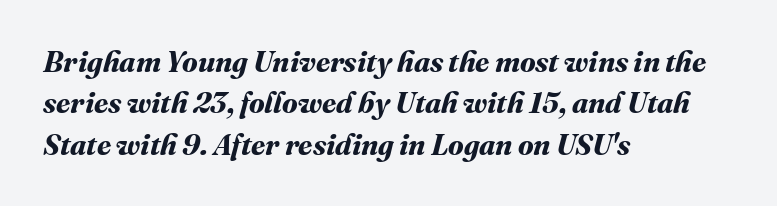
Vertical spacing — default. Look at the tracking — it's just the regular setting, nothing added. The passage shown is not underscored anywhere. The setting favours the left margin, as ordinary paragraphs usually do.
